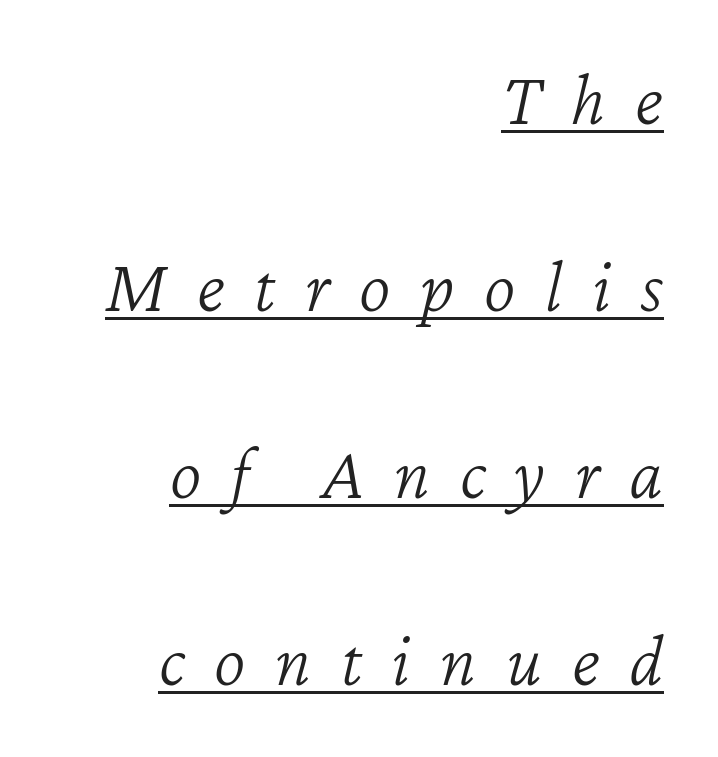
The image shows 76 px light type, italic (leaning right); set right-aligned, loose line spacing (2.46x), unusually wide letter spacing (+0.39 em), underlined; low stroke contrast and a medium x-height.
